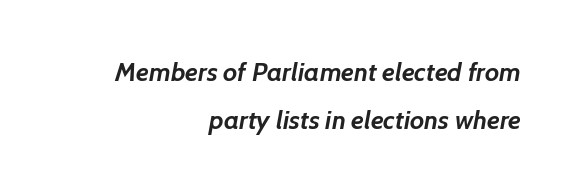
Q: Is the text bold? A: Yes.
Q: Is the text underlined? A: No.
Q: How is the paragraph aligned? A: Right-aligned.
Q: Is the spacing between letters normal or unusually wide? A: Normal.
